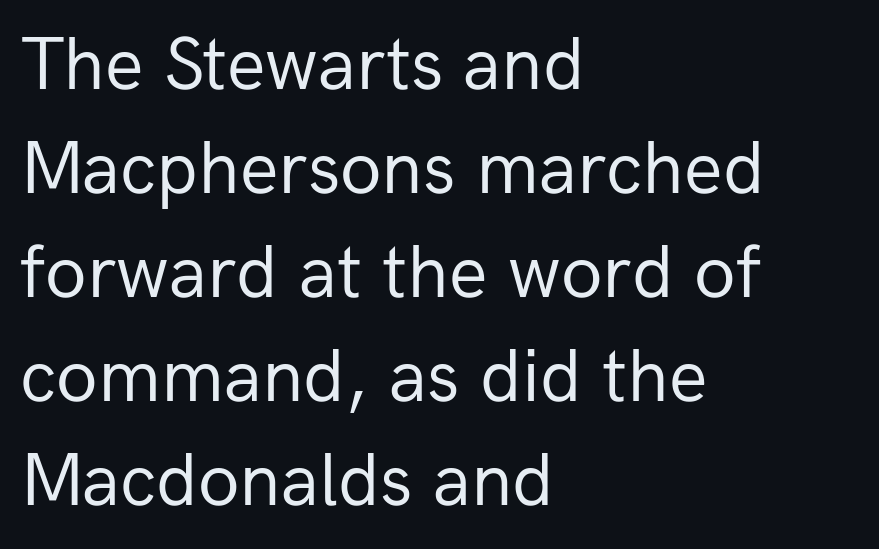
Q: Is the text bold? A: No.
Q: Is the text italic (slanted)? A: No, it is upright.
Q: Is the typeface a serif or a sans-serif typeface? A: Sans-serif.
Q: Is the text underlined? A: No.
Q: How is the paragraph aligned? A: Left-aligned.
Q: Is the spacing between letters normal or unusually wide? A: Normal.
Q: Is the spacing between lines tight, normal or loose? A: Normal.
Q: Width (condensed, normal, or wide)? A: Normal.
Q: Stroke contrast? A: Low.
Q: x-height? A: Medium.
Q: Monospaced? A: No.
